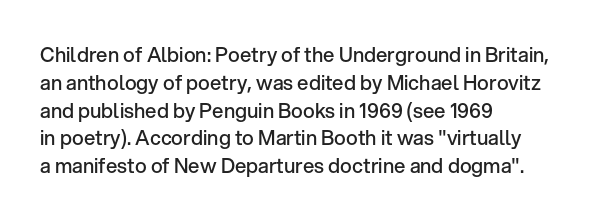
{"italic": "no", "bold": "semi", "underline": "no", "align": "left", "line_spacing": "normal", "line_spacing_ratio": 1.39, "letter_spacing": "normal", "letter_spacing_em": 0.0, "glyph_px": 20}
